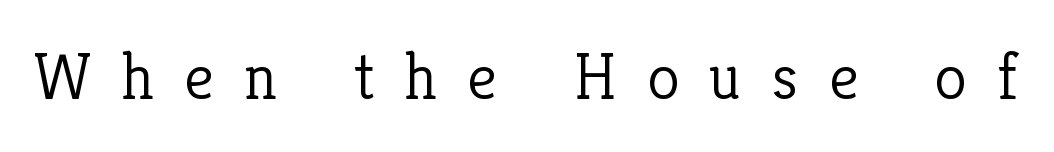
Unlike italic type, these characters show no tilt at all. The letterforms sit at book weight or below. You could not count columns in this text — the font is proportionally spaced. Letter spacing: wide. Check where the strokes stop: tiny serifs finish them off. Plain, unruled lines of type.
